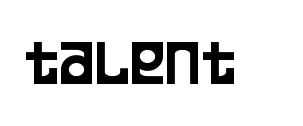
The image shows 67 px condensed sans-serif type, upright; set normal letter spacing, not underlined; low stroke contrast and a large x-height.
